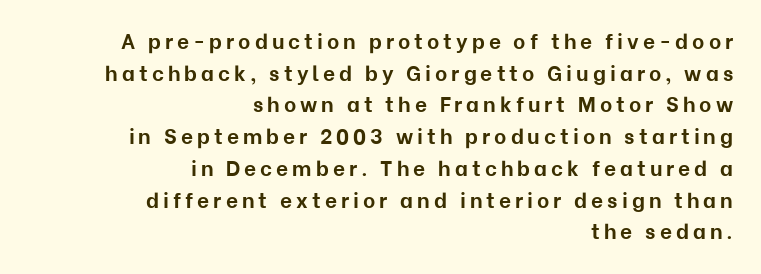
{"italic": "no", "bold": "yes", "underline": "no", "align": "right", "line_spacing": "normal", "line_spacing_ratio": 1.51, "glyph_px": 21}
